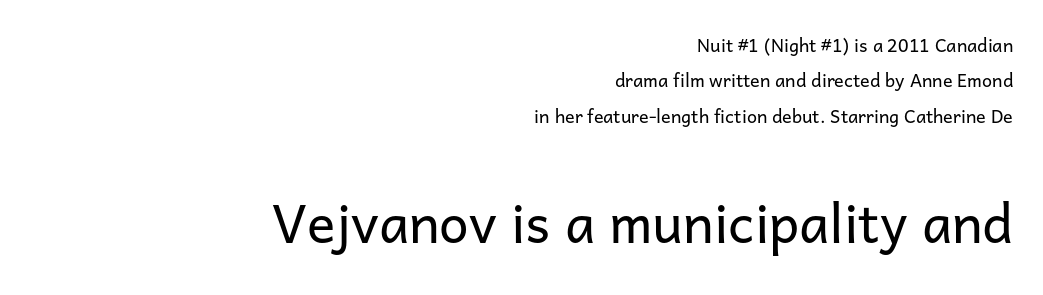
Notice how the passage keeps a crisp vertical edge on the right only. Unlike a traditional serif, this face leaves its strokes unadorned. Varying glyph widths throughout — classic text-font behaviour. Honestly, there is no underline to notice here at all. Heft: none added — not bold. You get the small type first, then a jump to larger type.
